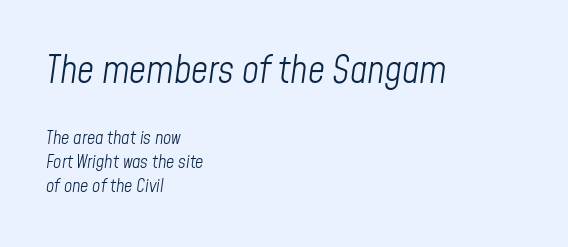
{"italic": "yes", "lean": "right", "slant_degrees": 8, "bold": "no", "weight": "light", "width": "condensed", "stroke_contrast": "low", "x_height": "medium", "monospaced": "no", "underline": "no", "align": "left", "line_spacing": "normal", "line_spacing_ratio": 1.35, "letter_spacing": "normal", "letter_spacing_em": 0.0, "larger_block": "first", "size_ratio": 2.06, "glyph_px": 37}
